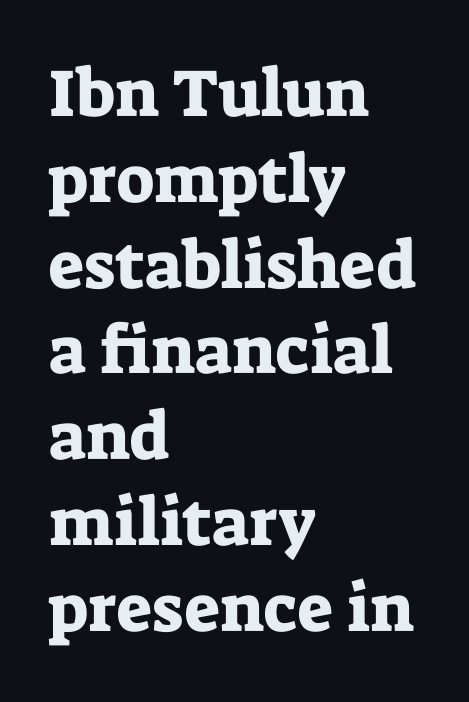
The image shows 67 px serif type, upright; set left-aligned, normal line spacing (1.28x), normal letter spacing, not underlined; low stroke contrast and a medium x-height.
